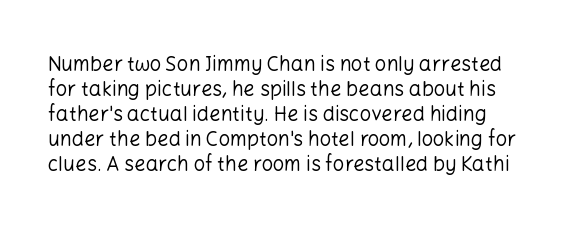
The image shows 20 px text type, upright; set normal line spacing (1.25x), normal letter spacing, not underlined.
